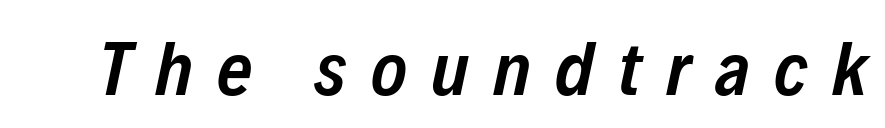
The image shows 76 px semibold, condensed type, italic (leaning right); set unusually wide letter spacing (+0.32 em), not underlined; low stroke contrast and a medium x-height.
